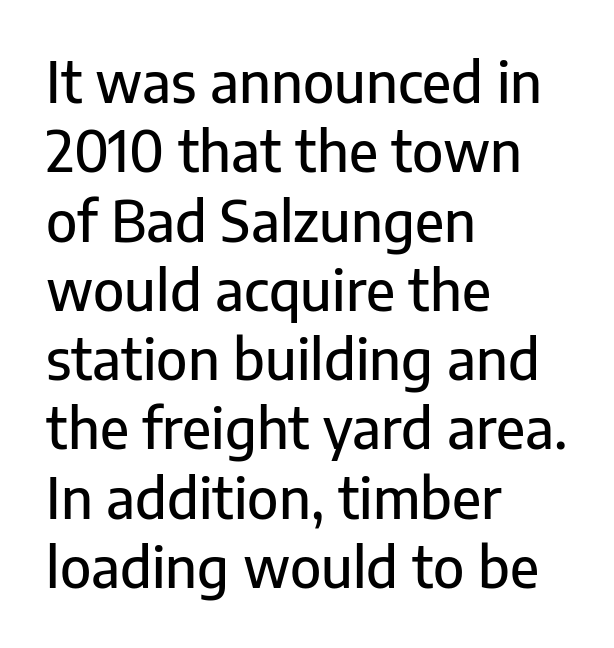
Q: Is the text italic (slanted)? A: No, it is upright.
Q: Is the typeface a serif or a sans-serif typeface? A: Sans-serif.
Q: Is the text underlined? A: No.
Q: How is the paragraph aligned? A: Left-aligned.
Q: Is the spacing between letters normal or unusually wide? A: Normal.
Q: Is the spacing between lines tight, normal or loose? A: Normal.
Q: Width (condensed, normal, or wide)? A: Normal.
Q: Stroke contrast? A: Low.
Q: x-height? A: Medium.
Q: Monospaced? A: No.
